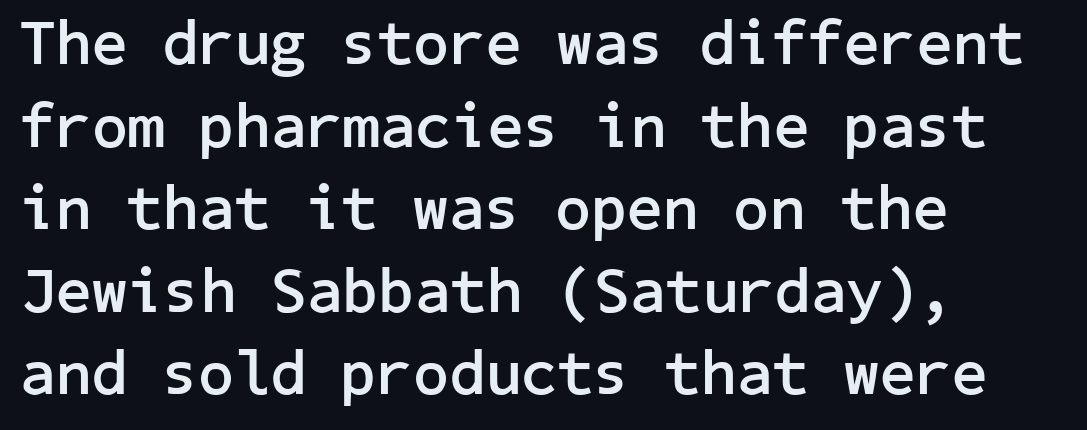
The image shows 63 px semibold sans-serif type, upright; set left-aligned, normal line spacing (1.31x), normal letter spacing, not underlined; low stroke contrast and a medium x-height.
